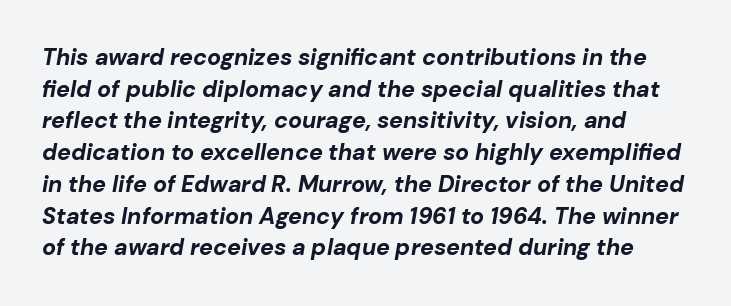
Q: Is the text bold? A: Yes.
Q: Is the text italic (slanted)? A: Yes, it leans right by about 10 degrees.
Q: Is the text underlined? A: No.
Q: Is the spacing between letters normal or unusually wide? A: Normal.
Q: Is the spacing between lines tight, normal or loose? A: Normal.
